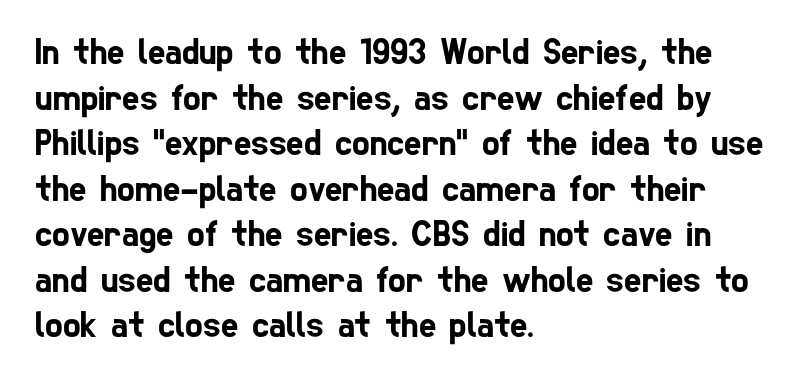
Q: Is the typeface a serif or a sans-serif typeface? A: Sans-serif.
Q: Is the text underlined? A: No.
Q: How is the paragraph aligned? A: Left-aligned.
Q: Is the spacing between letters normal or unusually wide? A: Normal.
Q: Width (condensed, normal, or wide)? A: Condensed.
Q: Stroke contrast? A: Low.
Q: x-height? A: Medium.
Q: Monospaced? A: No.
